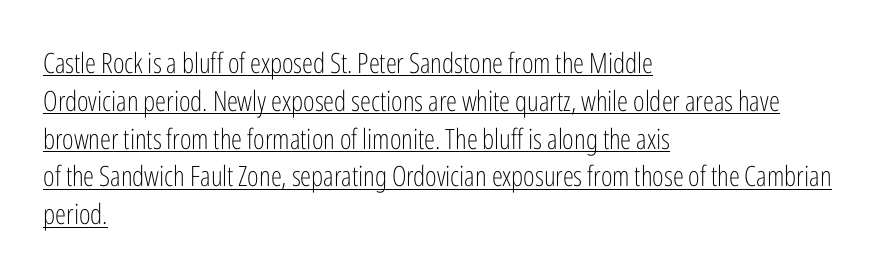
Q: Is the text bold? A: No.
Q: Is the text italic (slanted)? A: No, it is upright.
Q: Is the typeface a serif or a sans-serif typeface? A: Sans-serif.
Q: Is the text underlined? A: Yes.
Q: How is the paragraph aligned? A: Left-aligned.
Q: Is the spacing between letters normal or unusually wide? A: Normal.
Q: Is the spacing between lines tight, normal or loose? A: Normal.
Q: Width (condensed, normal, or wide)? A: Condensed.
Q: Stroke contrast? A: Low.
Q: x-height? A: Medium.
Q: Monospaced? A: No.
